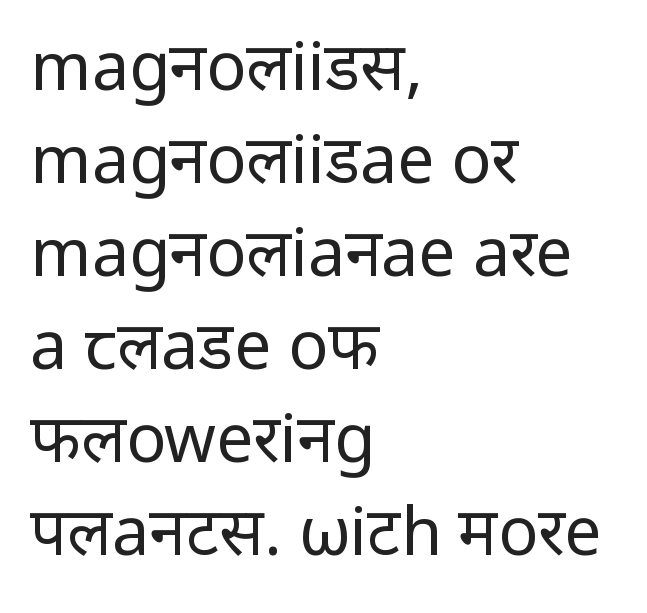
{"serif": "no", "italic": "no", "bold": "no", "weight": "regular", "width": "normal", "stroke_contrast": "low", "x_height": "medium", "monospaced": "no", "underline": "no", "align": "left", "line_spacing": "normal", "line_spacing_ratio": 1.41, "letter_spacing": "normal", "letter_spacing_em": 0.0, "glyph_px": 66}
